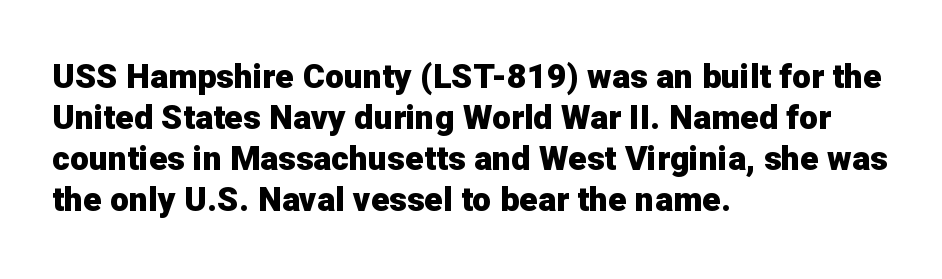
Q: Is the text bold? A: Yes.
Q: Is the text italic (slanted)? A: No, it is upright.
Q: Is the typeface a serif or a sans-serif typeface? A: Sans-serif.
Q: Is the text underlined? A: No.
Q: How is the paragraph aligned? A: Left-aligned.
Q: Is the spacing between letters normal or unusually wide? A: Normal.
Q: Width (condensed, normal, or wide)? A: Normal.
Q: Stroke contrast? A: Low.
Q: x-height? A: Medium.
Q: Monospaced? A: No.
